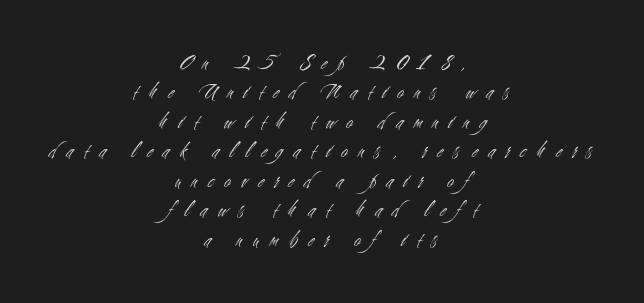
Observe the wide spacing: letters keep a clear distance from each other. Type without underlining. These glyphs show unthickened strokes, regular width or finer.
